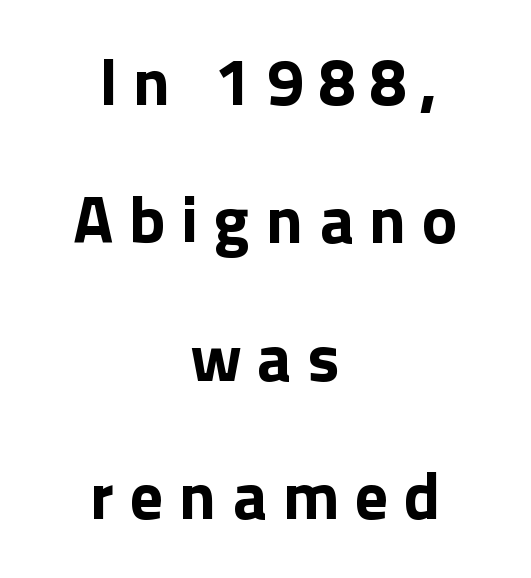
Serif or sans? Sans — the stroke terminals are bare. Do the letters lean? They stand straight. How would I describe the line gaps? Wide and relaxed. Just letters on the line, the space beneath them empty.
